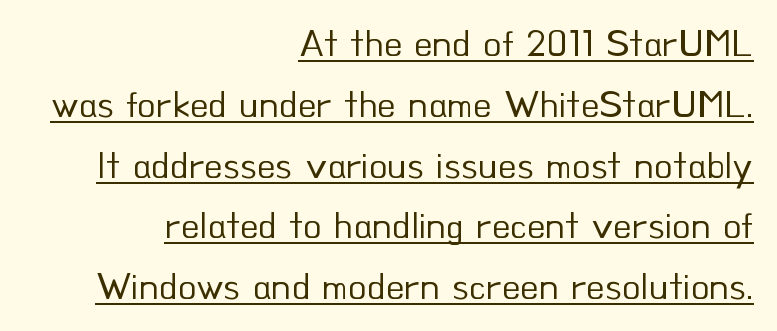
{"serif": "no", "italic": "no", "bold": "no", "weight": "regular", "width": "normal", "stroke_contrast": "low", "x_height": "small", "monospaced": "no", "underline": "yes", "align": "right", "line_spacing": "normal", "line_spacing_ratio": 1.6, "letter_spacing": "normal", "letter_spacing_em": 0.0, "glyph_px": 38}
